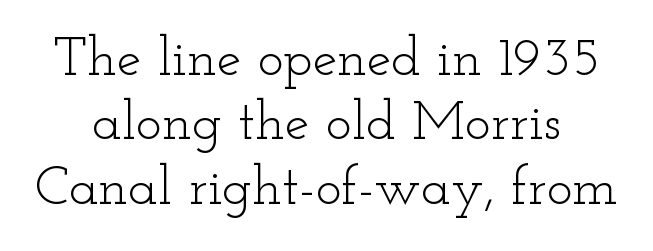
The image shows 55 px light, wide serif type, upright; set centered, line spacing 1.17x, normal letter spacing, not underlined; low stroke contrast and a small x-height.
